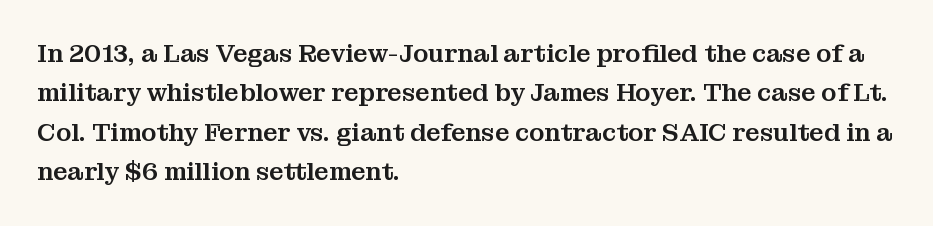
The setting favours the left margin, as ordinary paragraphs usually do. Is there any slant? The stems are plumb. A bare baseline throughout the passage. The letterforms sit shoulder to shoulder at normal distance. These lines sit exactly where default settings would place them.
